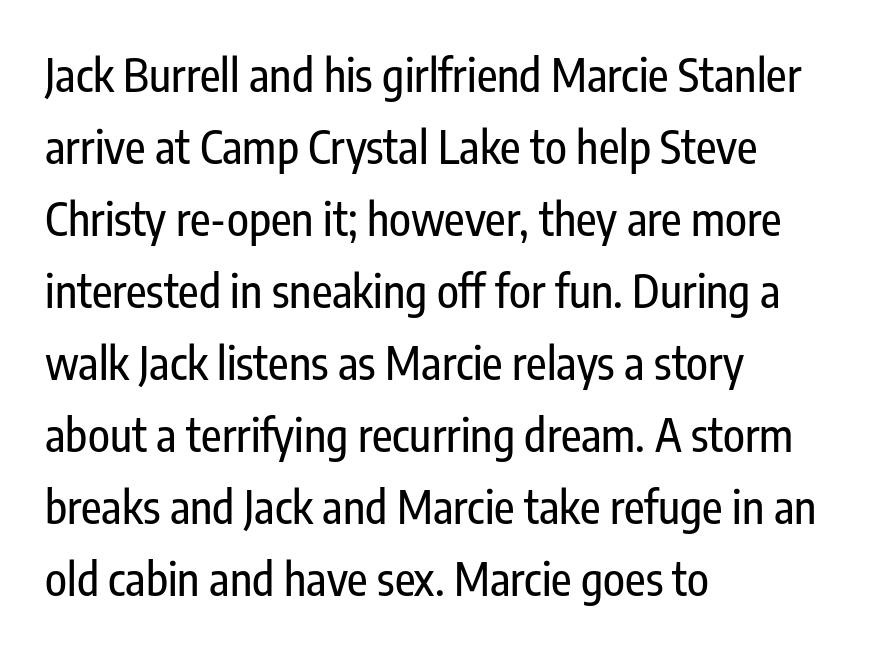
Q: Is the text italic (slanted)? A: No, it is upright.
Q: Is the typeface a serif or a sans-serif typeface? A: Sans-serif.
Q: Is the text underlined? A: No.
Q: How is the paragraph aligned? A: Left-aligned.
Q: Is the spacing between letters normal or unusually wide? A: Normal.
Q: Is the spacing between lines tight, normal or loose? A: Normal.
Q: Width (condensed, normal, or wide)? A: Condensed.
Q: Stroke contrast? A: Low.
Q: x-height? A: Medium.
Q: Monospaced? A: No.
